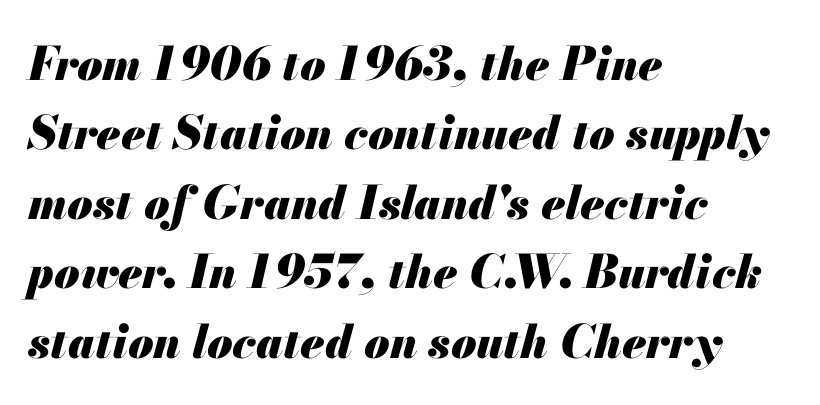
Here the designer chose a conventional face with non-uniform glyph widths. Normally led — the rows are evenly, conventionally spaced. Visually the block forms a straight wall on the left and a jagged coastline on the right. Heavy, bold letterforms. Rendered with sloped, italic letterforms.
